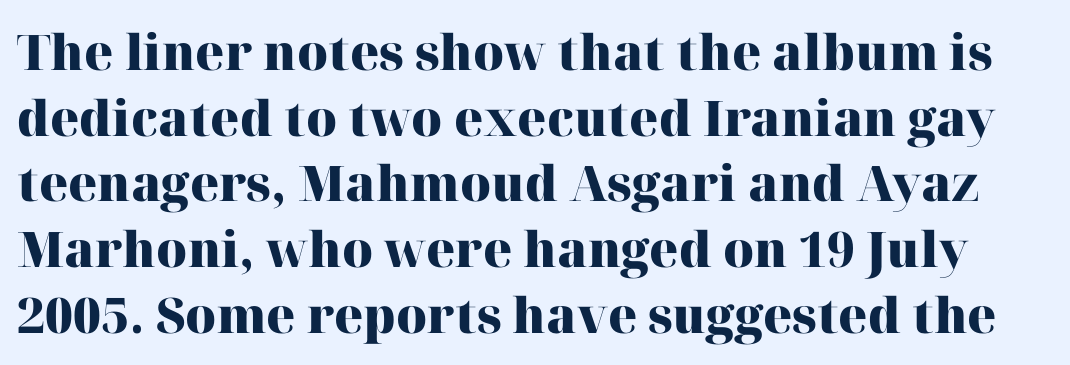
Q: Is the text bold? A: Yes.
Q: Is the text italic (slanted)? A: No, it is upright.
Q: Is the typeface a serif or a sans-serif typeface? A: Serif.
Q: Is the text underlined? A: No.
Q: Is the spacing between letters normal or unusually wide? A: Normal.
Q: Is the spacing between lines tight, normal or loose? A: Normal.
Q: Width (condensed, normal, or wide)? A: Normal.
Q: Stroke contrast? A: High.
Q: x-height? A: Medium.
Q: Monospaced? A: No.
